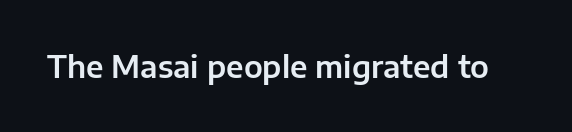
The image shows 30 px sans-serif type, upright; set normal letter spacing, not underlined; low stroke contrast and a medium x-height.
